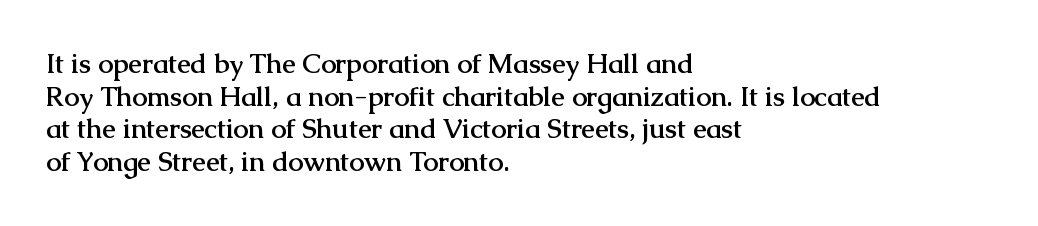
Q: Is the text bold? A: Yes.
Q: Is the text italic (slanted)? A: No, it is upright.
Q: Is the text underlined? A: No.
Q: How is the paragraph aligned? A: Left-aligned.
Q: Is the spacing between letters normal or unusually wide? A: Normal.
